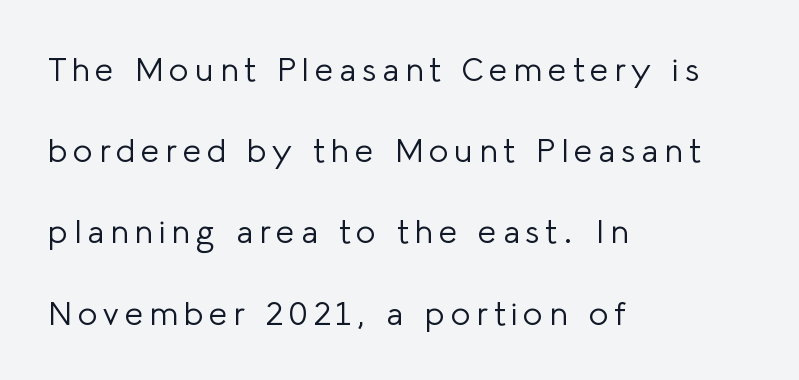
Each row of text sits above clean, open space. These lines stand farther apart than default settings would place them. The type sits square on the baseline with zero lean. These lines stack with their left ends in a neat column. Note the varied advance widths — an 'i' is clearly narrower than an 'm'. The strokes are not fattened; the text isn't bold.
